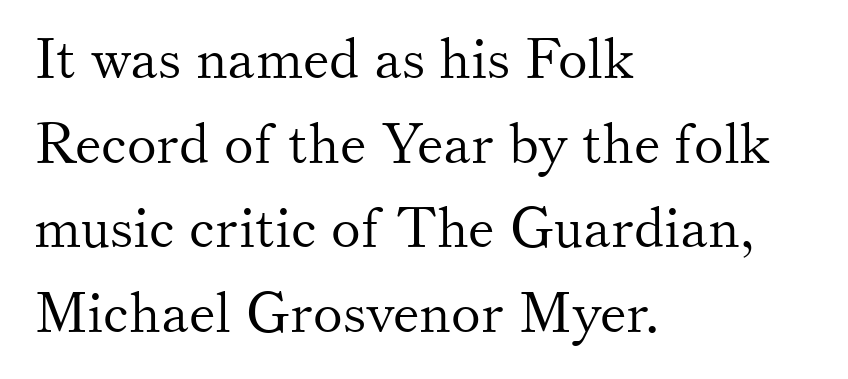
Check the space under the baseline: it is left empty. The type family on display is of the serif kind. Honestly, the row spacing looks completely unremarkable. The lines are quadded left.
